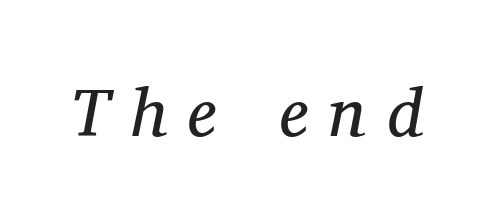
{"serif": "yes", "italic": "yes", "lean": "right", "slant_degrees": 11, "bold": "no", "weight": "regular", "width": "normal", "stroke_contrast": "medium", "x_height": "medium", "monospaced": "no", "underline": "no", "letter_spacing": "wide", "letter_spacing_em": 0.31, "glyph_px": 68}
